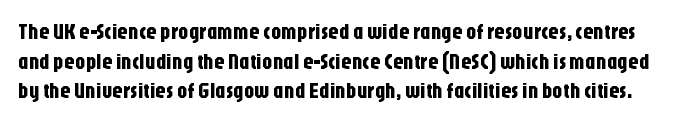
{"italic": "no", "underline": "no", "line_spacing": "normal", "line_spacing_ratio": 1.41, "letter_spacing": "normal", "letter_spacing_em": 0.0, "glyph_px": 21}
